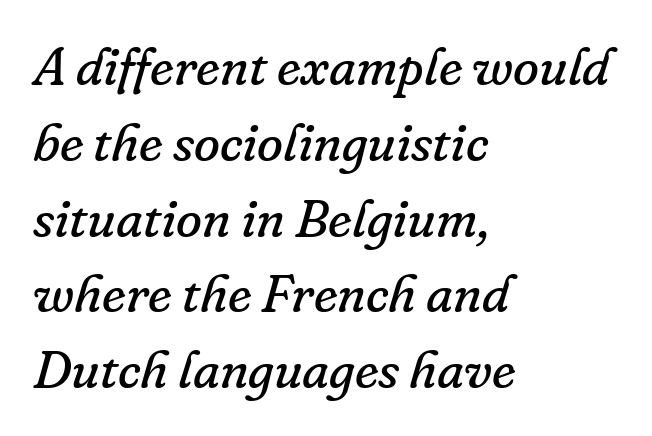
Weight: regular or lighter. In terms of letterspacing, this is plain default setting. This rendering employs a face with finishing strokes, i.e., a serif. The rendering uses a moderate line-height, typical for paragraphs. The face used here is proportionally spaced, like ordinary book or web type. The words here are not underlined.
